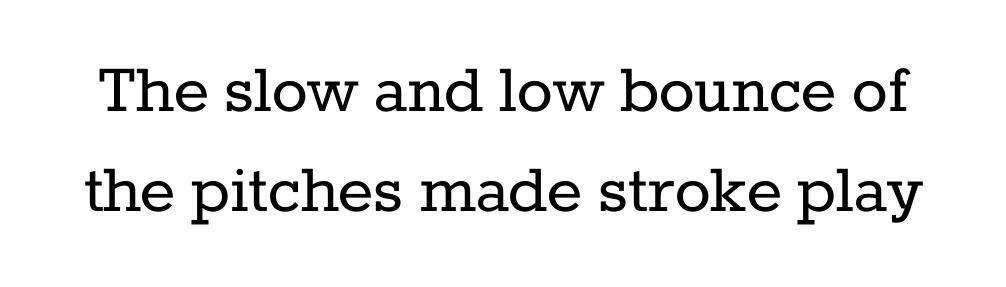
Characters remain perfectly vertical along every line. Each stroke keeps to a modest, everyday thickness or less. This rendering features lettering with no underline. Is the letter spacing exaggerated? No — it looks like the ordinary default. Is this a fixed-width face? No — the glyphs have proportional, varying widths. Is there much room between lines? A standard amount, neither cramped nor airy.
